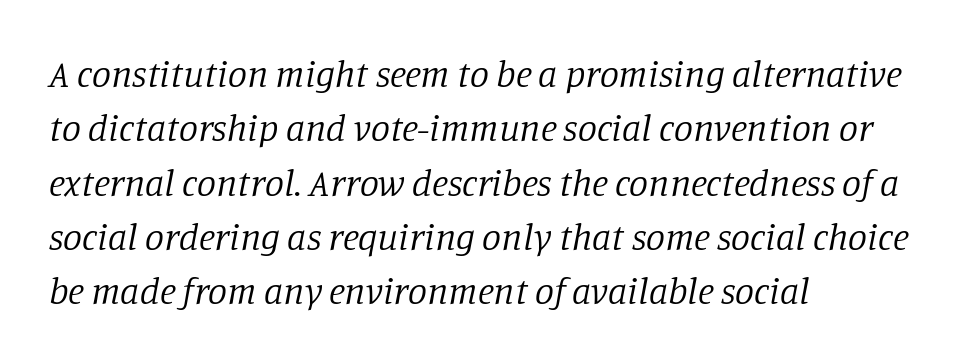
{"serif": "yes", "italic": "yes", "lean": "right", "slant_degrees": 11, "bold": "no", "weight": "regular", "width": "normal", "stroke_contrast": "low", "x_height": "large", "monospaced": "no", "underline": "no", "align": "left", "line_spacing": "normal", "line_spacing_ratio": 1.43, "letter_spacing": "normal", "letter_spacing_em": 0.0, "glyph_px": 38}
